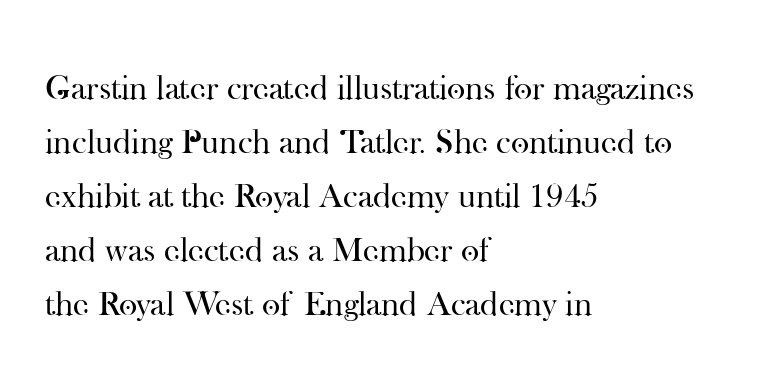
Q: Is the text bold? A: No.
Q: Is the text italic (slanted)? A: No, it is upright.
Q: Is the typeface a serif or a sans-serif typeface? A: Serif.
Q: Is the text underlined? A: No.
Q: How is the paragraph aligned? A: Left-aligned.
Q: Is the spacing between letters normal or unusually wide? A: Normal.
Q: Is the spacing between lines tight, normal or loose? A: Normal.
Q: Width (condensed, normal, or wide)? A: Normal.
Q: Stroke contrast? A: High.
Q: x-height? A: Small.
Q: Monospaced? A: No.
